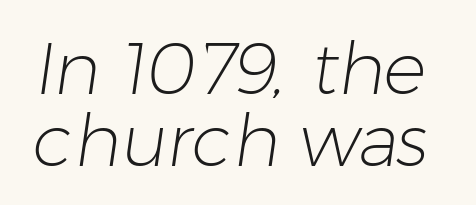
{"serif": "no", "bold": "no", "weight": "light", "width": "normal", "stroke_contrast": "low", "x_height": "medium", "monospaced": "no", "underline": "no", "line_spacing": "tight", "line_spacing_ratio": 1.0, "letter_spacing": "normal", "letter_spacing_em": 0.0, "glyph_px": 72}
